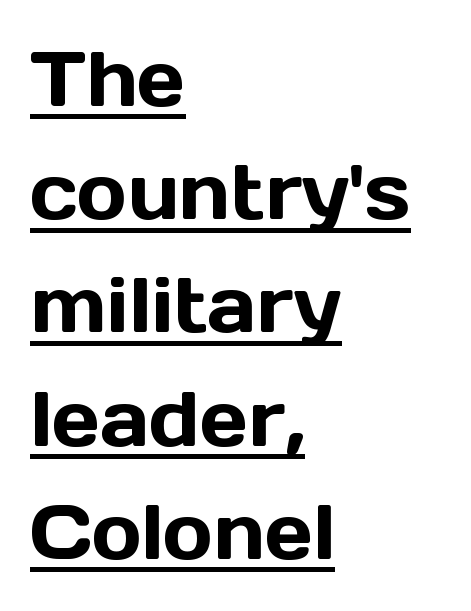
{"serif": "no", "italic": "no", "width": "normal", "x_height": "medium", "monospaced": "no", "underline": "yes", "align": "left", "line_spacing": "normal", "line_spacing_ratio": 1.49, "letter_spacing": "normal", "letter_spacing_em": 0.0, "glyph_px": 76}
